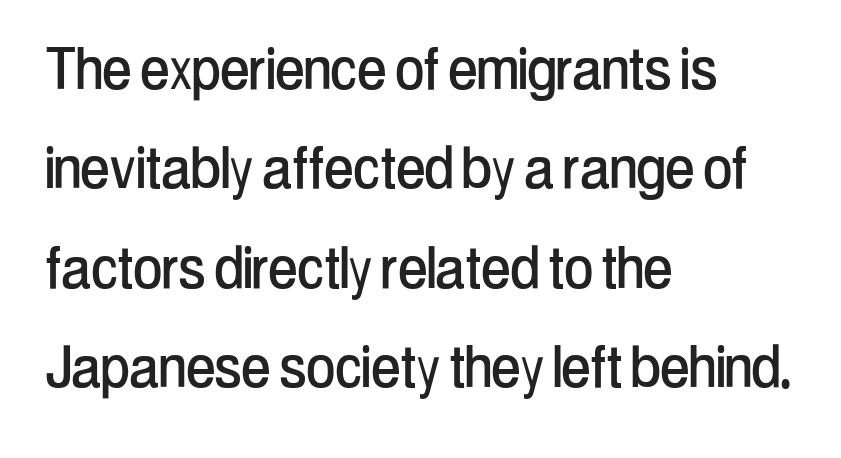
You can tell from the bare stems that sans-serif type was used. How are the letters spaced? Ordinarily, with no added tracking. This rendering features lettering with no underline. A typesetter would call this proportional, since set widths differ per character. The typography opts for an upright posture over an oblique one.
